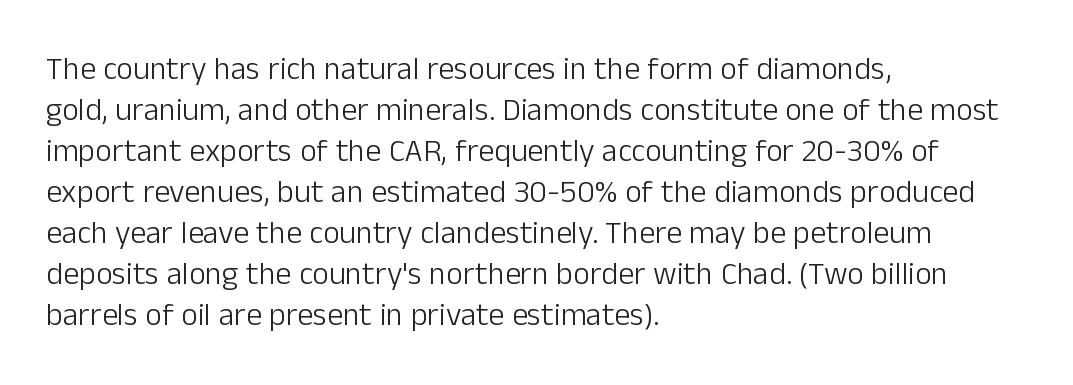
The image shows 32 px light sans-serif type, upright; set left-aligned, normal line spacing (1.28x), normal letter spacing, not underlined; low stroke contrast and a medium x-height.
